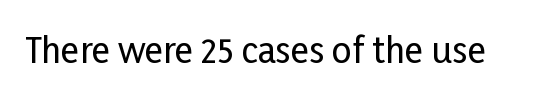
A clean baseline with only descenders dipping below it. The typography opts for an upright posture over an oblique one. Spacing verdict: proportional, widths tailored to each character. This rendering employs a face without finishing strokes, i.e., a sans-serif.
